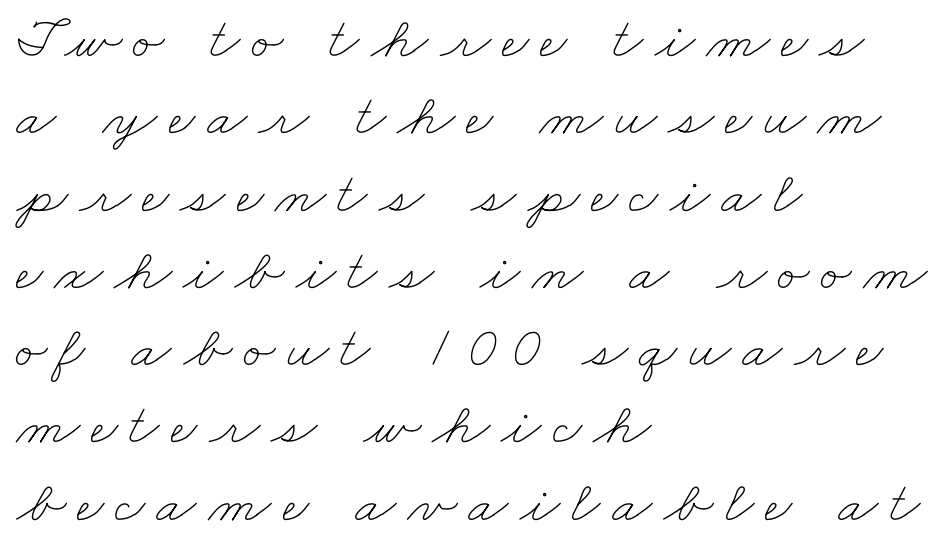
{"bold": "no", "weight": "thin", "width": "wide", "stroke_contrast": "low", "x_height": "small", "monospaced": "no", "underline": "no", "align": "left", "line_spacing": "normal", "line_spacing_ratio": 1.31, "glyph_px": 59}
